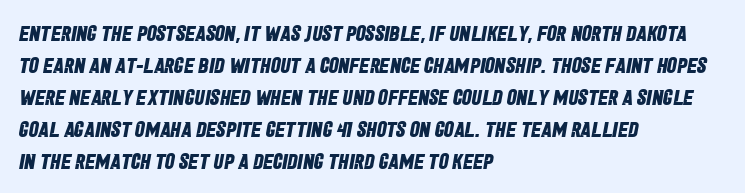
Unmarked baselines from the first word to the last. This rendering leaves character spacing at its baseline value. If you drew a ruler down the left edge, every line would touch it. The rendering uses a bold face; every stroke is thick and dark. Notice how descenders clear the ascenders below comfortably — that's standard leading.
